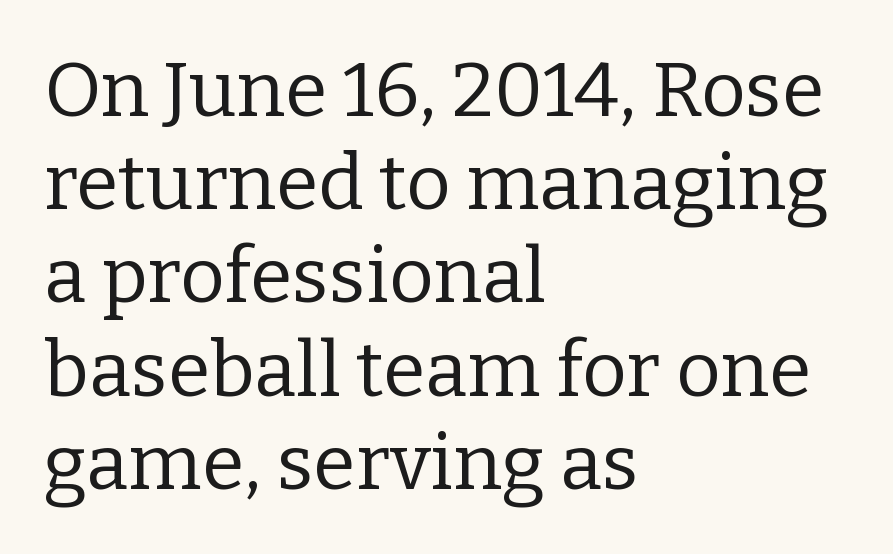
Q: Is the text bold? A: No.
Q: Is the text italic (slanted)? A: No, it is upright.
Q: Is the typeface a serif or a sans-serif typeface? A: Serif.
Q: Is the text underlined? A: No.
Q: How is the paragraph aligned? A: Left-aligned.
Q: Is the spacing between letters normal or unusually wide? A: Normal.
Q: Width (condensed, normal, or wide)? A: Normal.
Q: Stroke contrast? A: Low.
Q: x-height? A: Medium.
Q: Monospaced? A: No.
